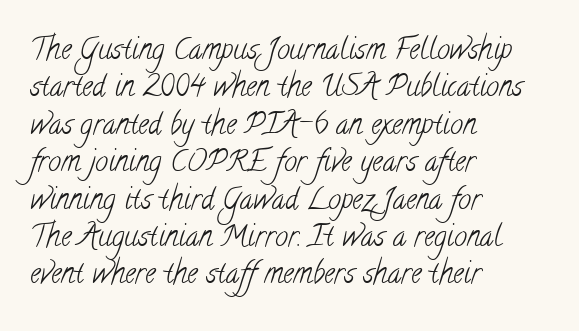
The image shows 29 px light, condensed serif type; set left-aligned, normal line spacing (1.29x), normal letter spacing, not underlined; low stroke contrast and a small x-height.
